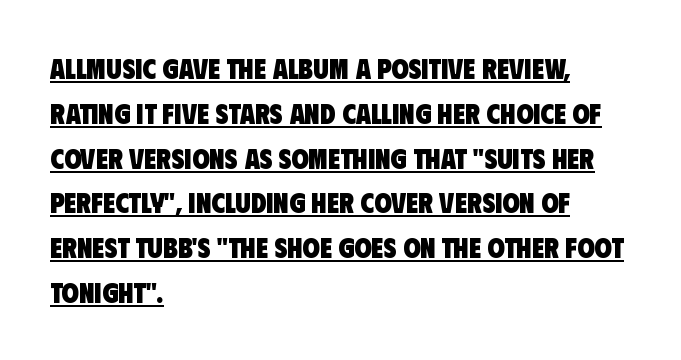
The image shows 28 px heavy, condensed sans-serif type; set left-aligned, normal line spacing (1.6x), normal letter spacing, underlined; low stroke contrast and a large x-height.
